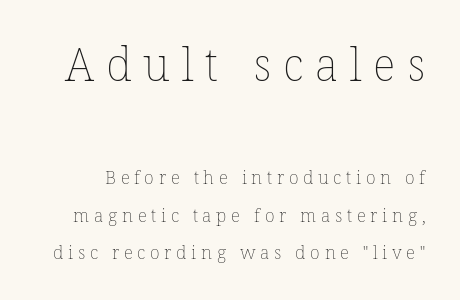
{"italic": "no", "bold": "no", "weight": "thin", "width": "normal", "stroke_contrast": "low", "x_height": "medium", "monospaced": "no", "underline": "no", "line_spacing": "loose", "line_spacing_ratio": 2.09, "letter_spacing": "wide", "letter_spacing_em": 0.26, "larger_block": "first", "size_ratio": 2.5, "glyph_px": 45}
